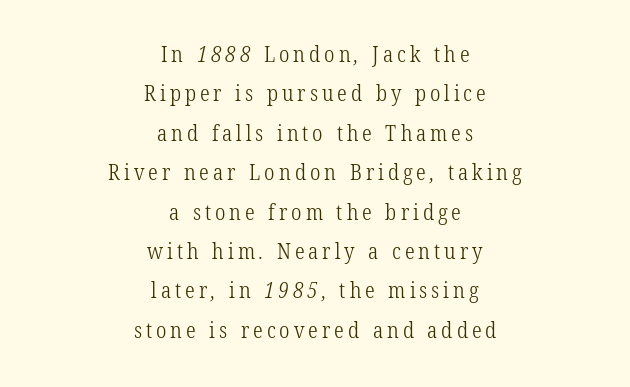
The image shows 22 px text type; set centered, line spacing 1.79x, not underlined.
